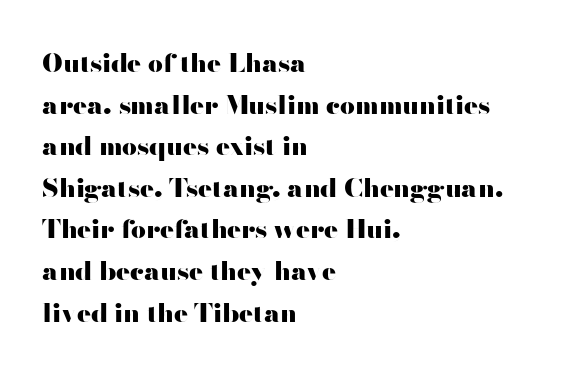
{"italic": "no", "bold": "yes", "underline": "no", "align": "left", "line_spacing": "normal", "line_spacing_ratio": 1.6, "letter_spacing": "normal", "letter_spacing_em": 0.0, "glyph_px": 26}
